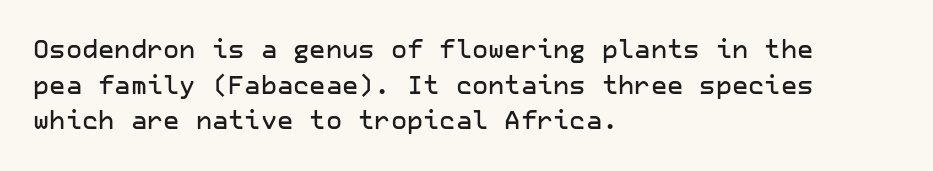
The image shows 25 px text type, upright; set left-aligned, normal line spacing (1.43x), normal letter spacing, not underlined.
